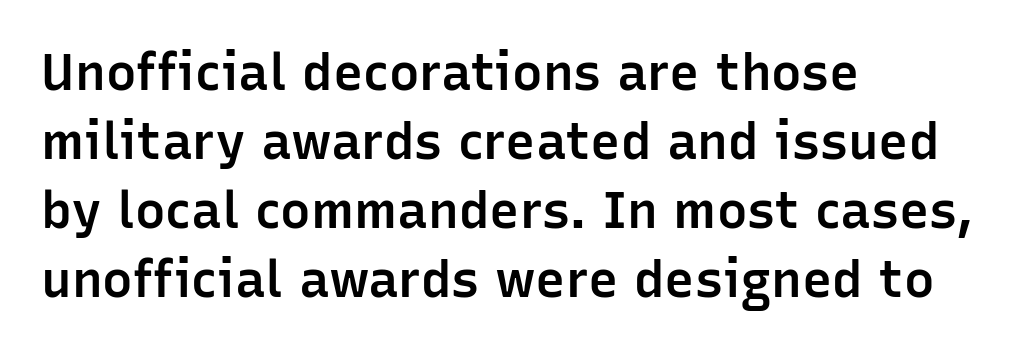
{"serif": "no", "italic": "no", "bold": "semi", "weight": "semibold", "width": "normal", "stroke_contrast": "low", "x_height": "medium", "monospaced": "no", "underline": "no", "align": "left", "line_spacing": "normal", "line_spacing_ratio": 1.35, "letter_spacing": "normal", "letter_spacing_em": 0.0, "glyph_px": 51}
